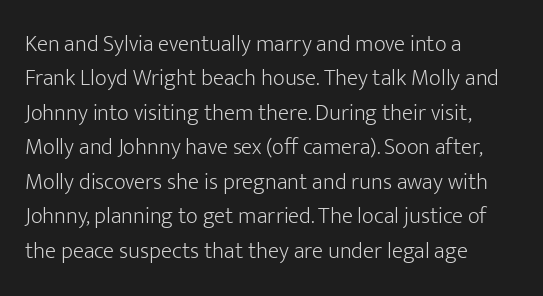
Q: Is the text bold? A: No.
Q: Is the text italic (slanted)? A: No, it is upright.
Q: Is the text underlined? A: No.
Q: How is the paragraph aligned? A: Left-aligned.
Q: Is the spacing between letters normal or unusually wide? A: Normal.
Q: Is the spacing between lines tight, normal or loose? A: Normal.
